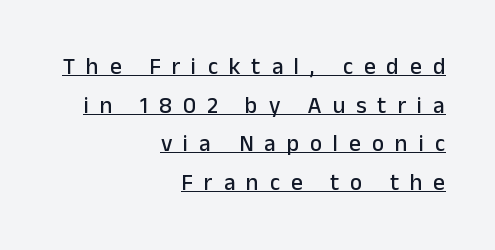
The image shows 23 px text type, upright; set right-aligned, normal line spacing (1.68x), unusually wide letter spacing (+0.48 em), underlined.
